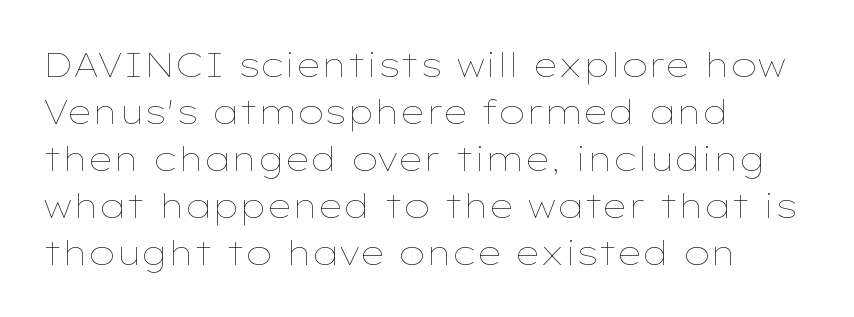
Q: Is the text bold? A: No.
Q: Is the text italic (slanted)? A: No, it is upright.
Q: Is the text underlined? A: No.
Q: How is the paragraph aligned? A: Left-aligned.
Q: Is the spacing between letters normal or unusually wide? A: Normal.
Q: Is the spacing between lines tight, normal or loose? A: Normal.
Q: Width (condensed, normal, or wide)? A: Wide.
Q: Stroke contrast? A: Low.
Q: x-height? A: Medium.
Q: Monospaced? A: No.
